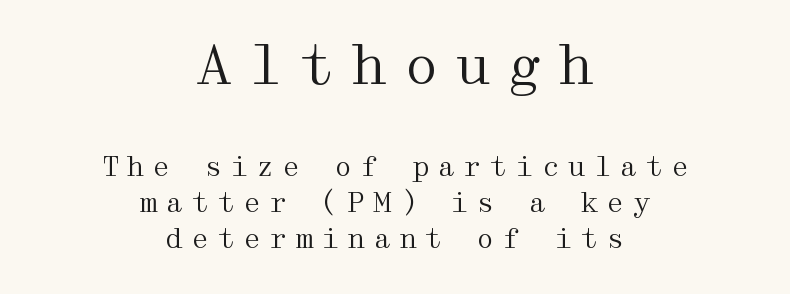
The image shows 54 px regular-weight, wide serif type, upright; set centered, normal line spacing (1.32x), unusually wide letter spacing (+0.26 em), not underlined; the first (top) block is 2.0x larger; medium stroke contrast and a medium x-height.
